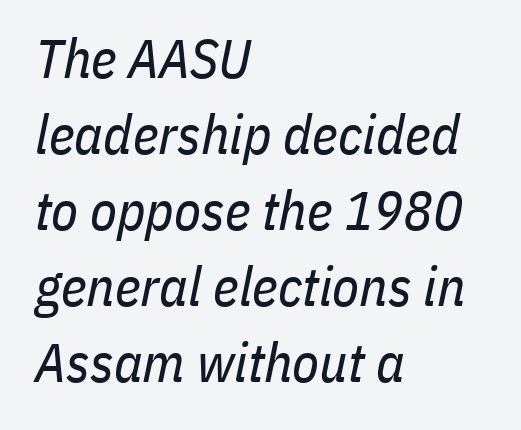
Q: Is the text bold? A: No.
Q: Is the text italic (slanted)? A: Yes, it leans right by about 11 degrees.
Q: Is the text underlined? A: No.
Q: How is the paragraph aligned? A: Left-aligned.
Q: Is the spacing between letters normal or unusually wide? A: Normal.
Q: Is the spacing between lines tight, normal or loose? A: Normal.
Q: Width (condensed, normal, or wide)? A: Condensed.
Q: Stroke contrast? A: Low.
Q: x-height? A: Medium.
Q: Monospaced? A: No.
